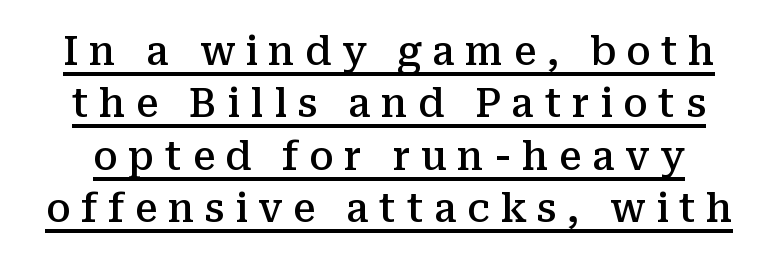
The image shows 40 px semibold serif type, upright; set normal line spacing (1.31x), unusually wide letter spacing (+0.26 em), underlined; medium stroke contrast and a medium x-height.
